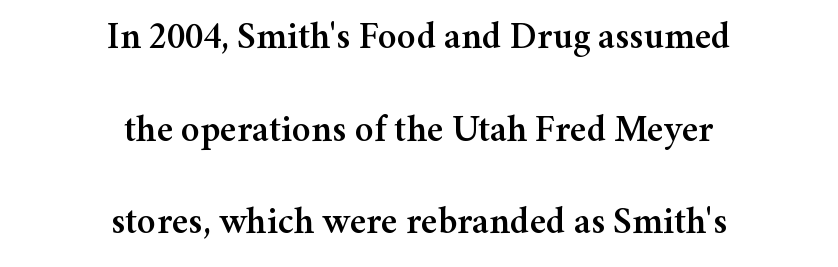
{"serif": "yes", "italic": "no", "width": "normal", "stroke_contrast": "medium", "x_height": "medium", "monospaced": "no", "underline": "no", "align": "center", "line_spacing": "loose", "line_spacing_ratio": 2.44, "letter_spacing": "normal", "letter_spacing_em": 0.0, "glyph_px": 38}
